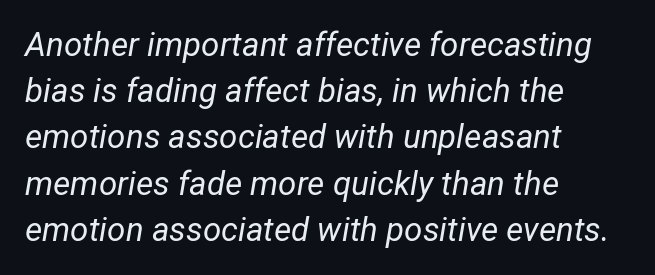
{"italic": "yes", "lean": "right", "slant_degrees": 12, "bold": "no", "weight": "regular", "width": "normal", "stroke_contrast": "low", "x_height": "medium", "monospaced": "no", "underline": "no", "align": "left", "line_spacing": "normal", "line_spacing_ratio": 1.4, "letter_spacing": "normal", "letter_spacing_em": 0.0, "glyph_px": 33}
